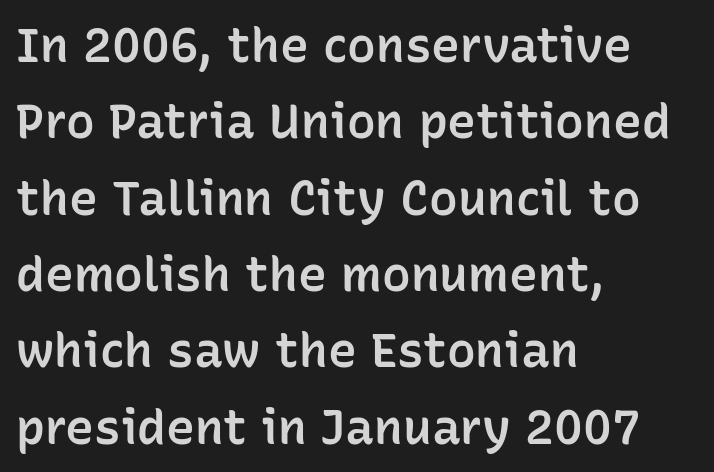
{"serif": "no", "italic": "no", "bold": "semi", "weight": "semibold", "width": "normal", "stroke_contrast": "low", "x_height": "medium", "monospaced": "no", "underline": "no", "align": "left", "line_spacing": "normal", "line_spacing_ratio": 1.59, "letter_spacing": "normal", "letter_spacing_em": 0.0, "glyph_px": 48}
